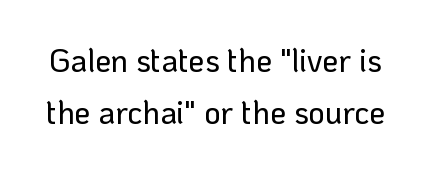
To sum up the face: it is a sans, with no serifs. Vertically, the passage feels balanced, rows spaced as you'd expect. Think of a printed novel: that variable character pitch is what you see here. The letters stand upright; this is a roman face. Default kerning and tracking; the words read as compact shapes. The zone under the glyphs is completely vacant.
